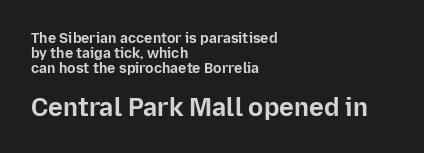
{"italic": "no", "bold": "yes", "underline": "no", "align": "left", "line_spacing": "tight", "line_spacing_ratio": 1.06, "letter_spacing": "normal", "letter_spacing_em": 0.0, "larger_block": "second", "size_ratio": 1.79, "glyph_px": 25}
